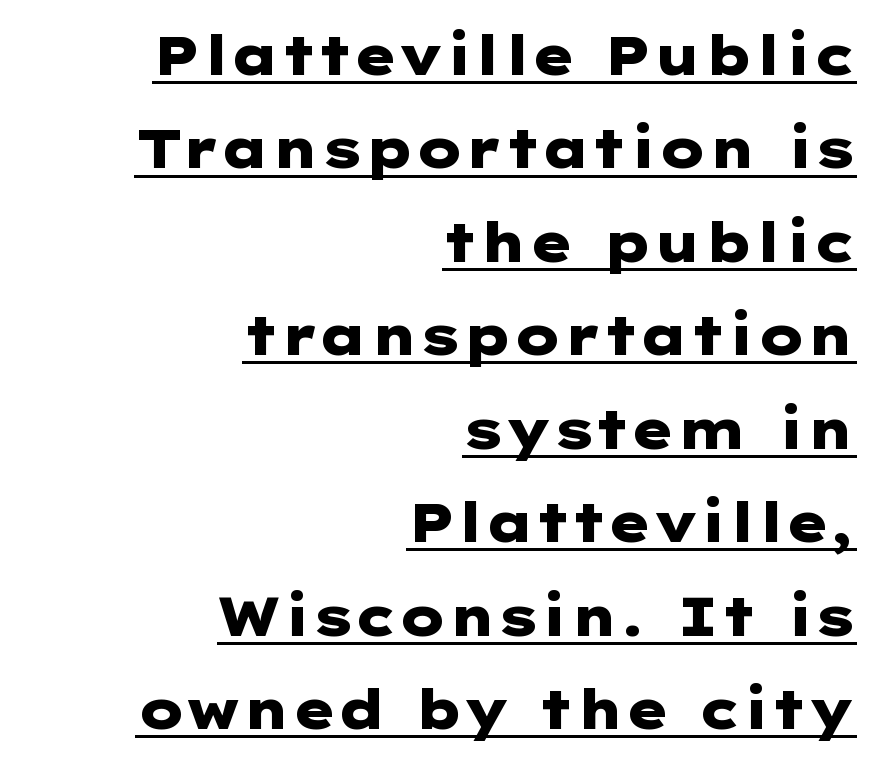
Thick stems and heavy bowls — unmistakably bold. This sample carries an underscore along the baseline area. Unlike italic type, these characters show no tilt at all. The text was rendered using a sans face with plain stroke endings.
